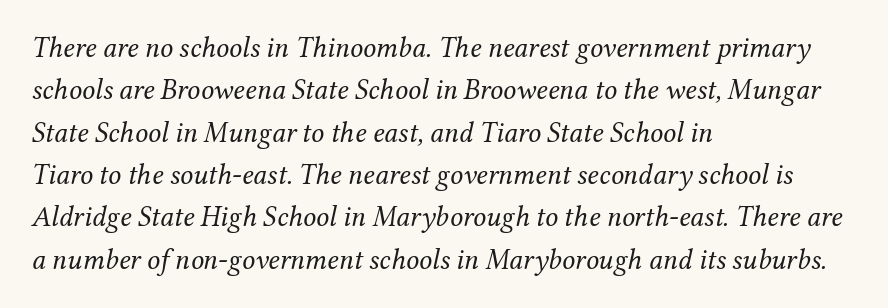
{"serif": "yes", "italic": "yes", "lean": "right", "slant_degrees": 12, "bold": "no", "weight": "regular", "width": "normal", "stroke_contrast": "medium", "x_height": "medium", "monospaced": "no", "underline": "no", "align": "left", "line_spacing": "normal", "line_spacing_ratio": 1.46, "letter_spacing": "normal", "letter_spacing_em": 0.0, "glyph_px": 29}
